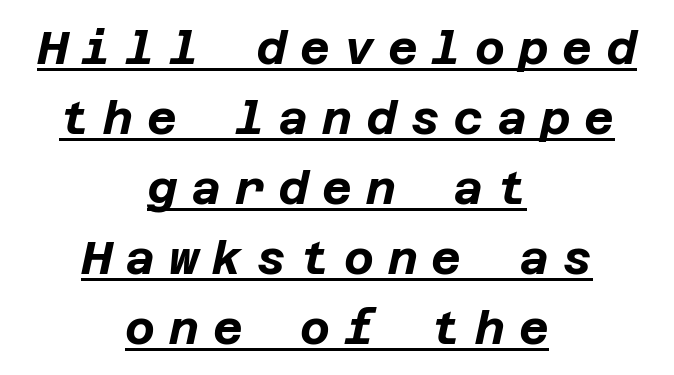
{"italic": "yes", "lean": "right", "slant_degrees": 12, "bold": "yes", "weight": "bold", "width": "normal", "stroke_contrast": "low", "x_height": "large", "underline": "yes", "align": "center", "line_spacing": "normal", "line_spacing_ratio": 1.52, "letter_spacing": "wide", "letter_spacing_em": 0.3, "glyph_px": 46}
